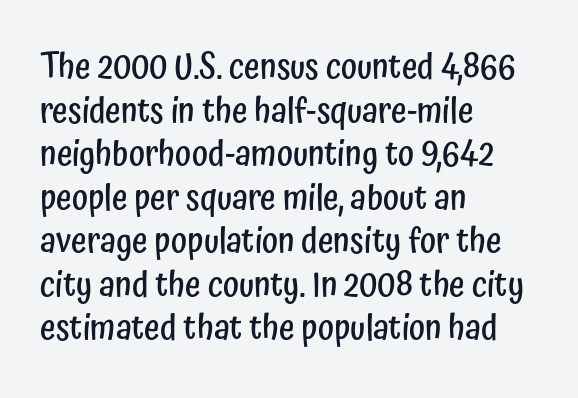
The letters carry no serifs — their stems end cleanly without finishing strokes. Does extra space separate the letters? No, they use regular spacing. Underline: absent. Summary of weight: moderately heavy, a semibold.
